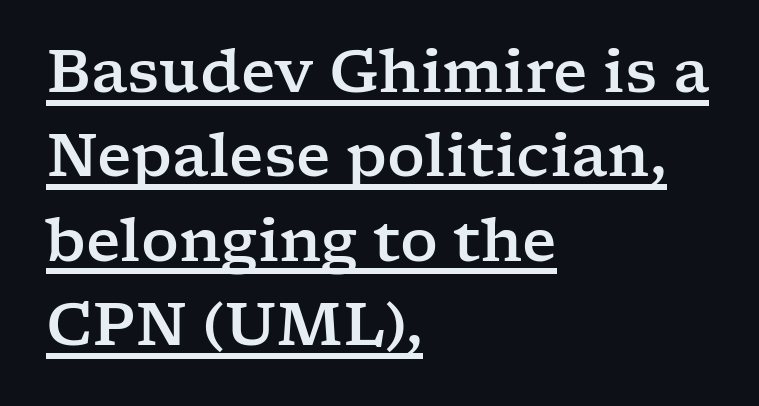
Line starts are locked; line ends wander. Does the type have serifs? Yes, each stem ends in a small foot. If you measured baseline to baseline, you'd find a middling distance. The rendering keeps characters at their native spacing. Upright lettering throughout. The rendering uses the underline text-decoration.
